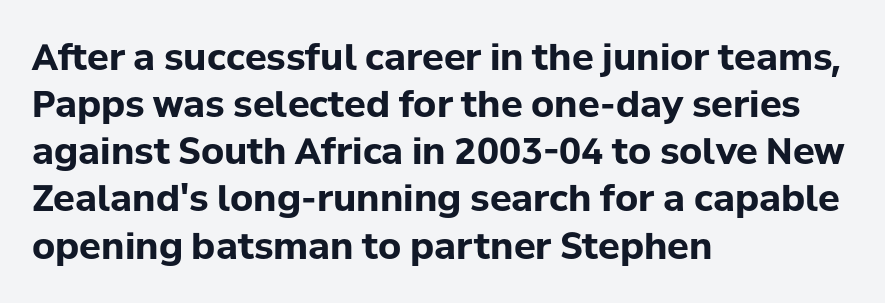
Q: Is the text bold? A: Yes.
Q: Is the text italic (slanted)? A: No, it is upright.
Q: Is the typeface a serif or a sans-serif typeface? A: Sans-serif.
Q: Is the text underlined? A: No.
Q: How is the paragraph aligned? A: Left-aligned.
Q: Is the spacing between letters normal or unusually wide? A: Normal.
Q: Is the spacing between lines tight, normal or loose? A: Normal.
Q: Width (condensed, normal, or wide)? A: Normal.
Q: Stroke contrast? A: Low.
Q: x-height? A: Medium.
Q: Monospaced? A: No.
